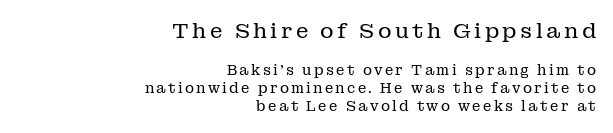
The image shows 21 px text type, upright; set right-aligned, normal line spacing (1.28x), not underlined; the first (top) block is 1.5x larger.
